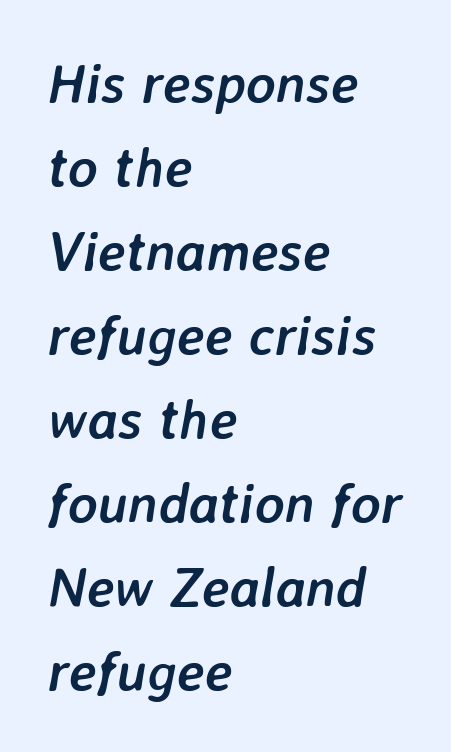
Q: Is the text bold? A: Yes.
Q: Is the text italic (slanted)? A: Yes, it leans right by about 7 degrees.
Q: Is the text underlined? A: No.
Q: How is the paragraph aligned? A: Left-aligned.
Q: Is the spacing between letters normal or unusually wide? A: Normal.
Q: Is the spacing between lines tight, normal or loose? A: Normal.
Q: Width (condensed, normal, or wide)? A: Normal.
Q: Stroke contrast? A: Low.
Q: x-height? A: Medium.
Q: Monospaced? A: No.
